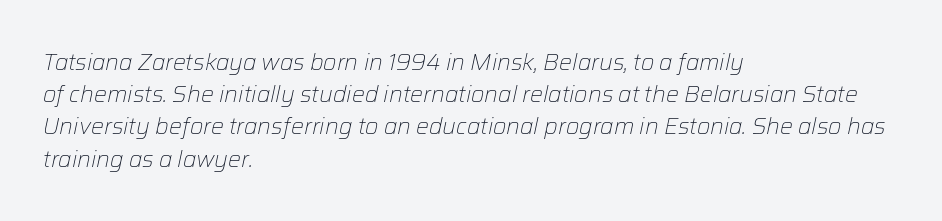
Q: Is the text bold? A: No.
Q: Is the text italic (slanted)? A: Yes, it leans right by about 12 degrees.
Q: Is the text underlined? A: No.
Q: How is the paragraph aligned? A: Left-aligned.
Q: Is the spacing between letters normal or unusually wide? A: Normal.
Q: Is the spacing between lines tight, normal or loose? A: Normal.
